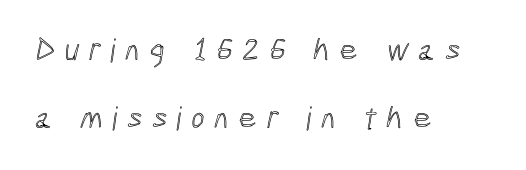
Compared with typical body copy, the letter spacing here is much looser. How would I describe the line gaps? Wide and relaxed. Is the block centered? No — it sits flush against the left margin. Just letters on the line, the space beneath them empty.
